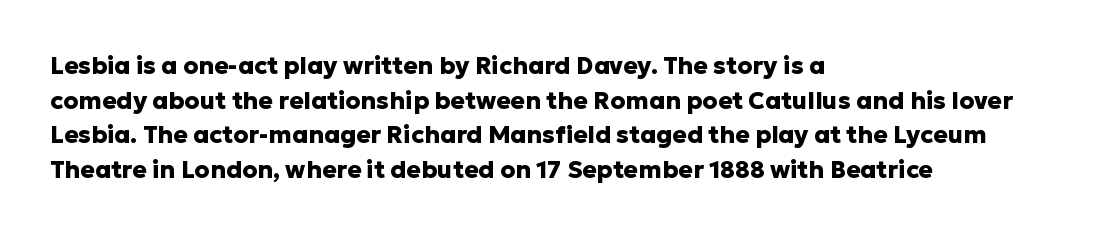
{"italic": "no", "bold": "yes", "underline": "no", "align": "left", "line_spacing": "normal", "line_spacing_ratio": 1.44, "letter_spacing": "normal", "letter_spacing_em": 0.0, "glyph_px": 24}
